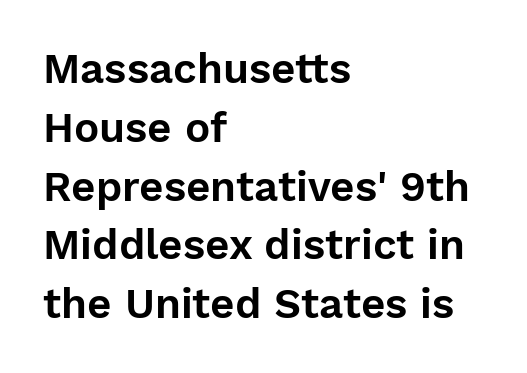
Q: Is the text italic (slanted)? A: No, it is upright.
Q: Is the typeface a serif or a sans-serif typeface? A: Sans-serif.
Q: Is the text underlined? A: No.
Q: How is the paragraph aligned? A: Left-aligned.
Q: Is the spacing between letters normal or unusually wide? A: Normal.
Q: Is the spacing between lines tight, normal or loose? A: Normal.
Q: Width (condensed, normal, or wide)? A: Normal.
Q: Stroke contrast? A: Low.
Q: x-height? A: Medium.
Q: Monospaced? A: No.
